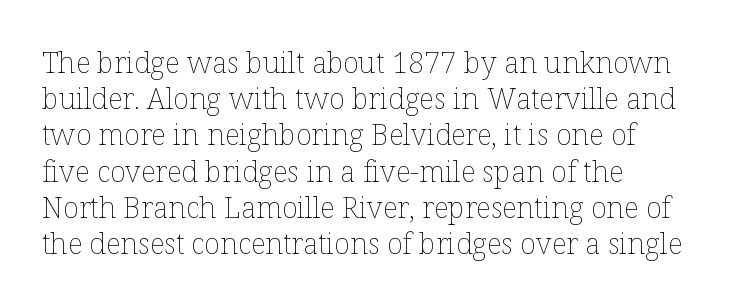
The image shows 29 px thin type, upright; set left-aligned, normal line spacing (1.25x), normal letter spacing, not underlined; low stroke contrast and a medium x-height.
